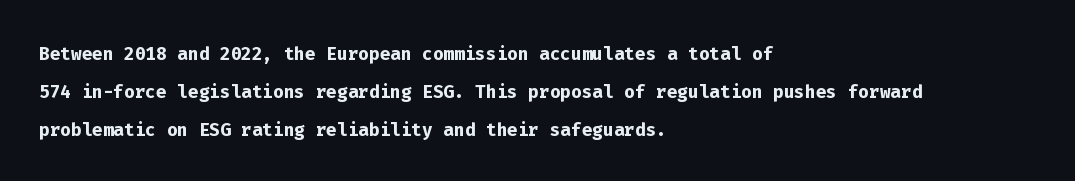
Lines of text with bare space underneath. Quick note: interline space is typical. The line texture is even and compact thanks to regular tracking. The letters stand straight up with perfectly vertical stems. I'd describe the lettering as bold — thick and assertive.
